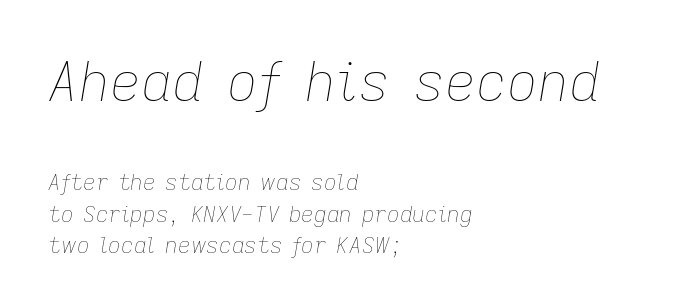
The image shows 54 px thin type, italic (leaning right); set left-aligned, normal line spacing (1.43x), normal letter spacing, not underlined; the first (top) block is 2.45x larger; low stroke contrast and a medium x-height.
